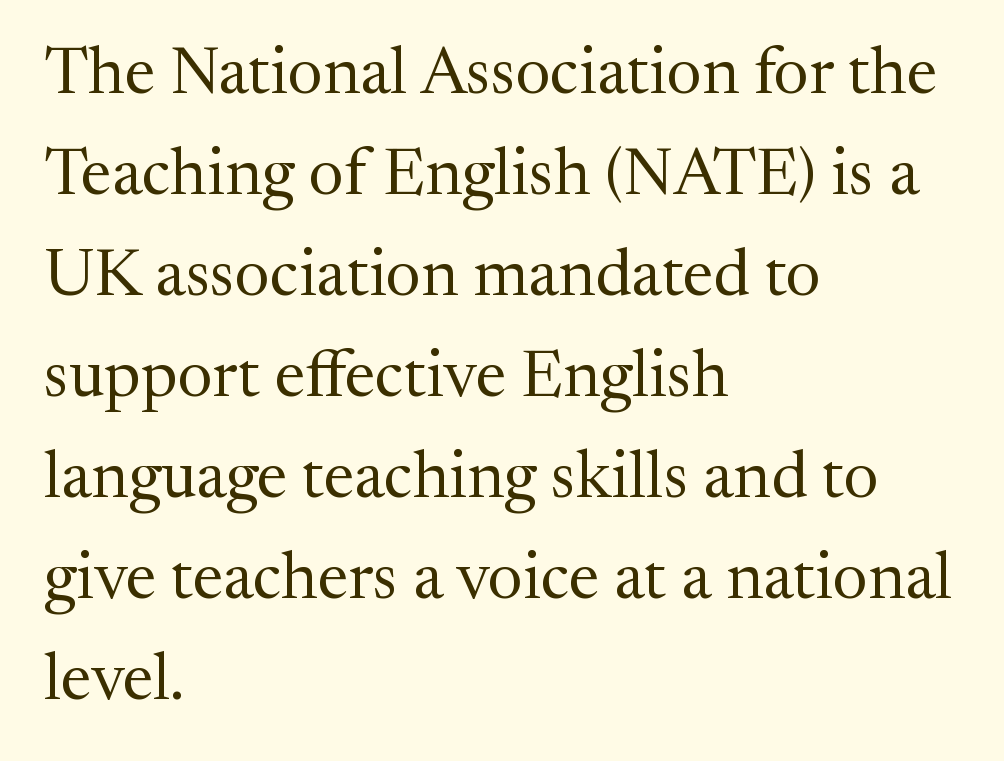
The font's upright variant was chosen for this text. Letters rest on an invisible, unmarked baseline. The text was rendered using a seriffed face with decorative stroke endings. Does the copy run flush right? No — it runs flush left. Is this a fixed-width face? No — the glyphs have proportional, varying widths.
